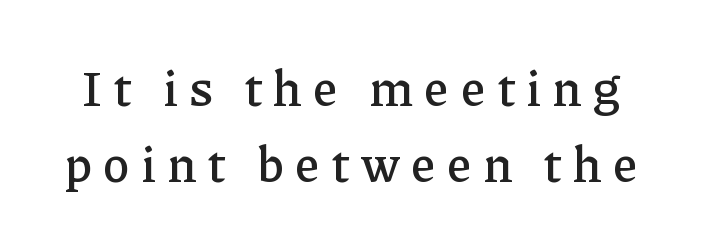
The letters carry serifs — small finishing strokes at the ends of their stems. These lines were composed using upright roman letters. A typesetter would call this proportional, since set widths differ per character. The foot of each line stays bare and open.
